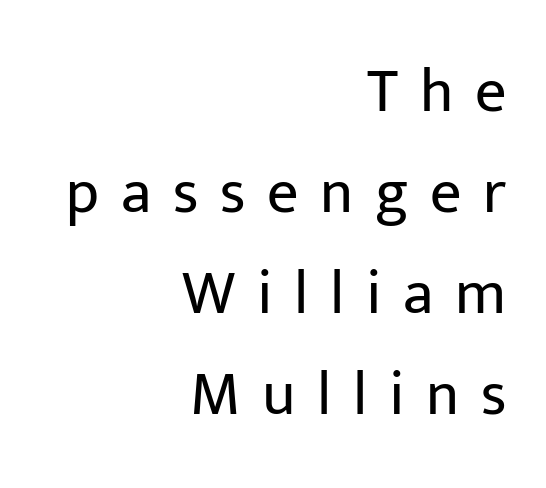
The image shows 62 px regular-weight sans-serif type, upright; set right-aligned, normal line spacing (1.63x), unusually wide letter spacing (+0.35 em), not underlined; low stroke contrast and a medium x-height.
